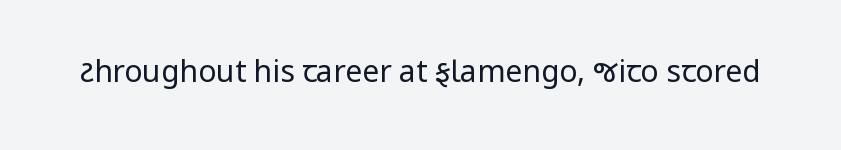
{"serif": "no", "italic": "no", "bold": "no", "weight": "regular", "width": "normal", "stroke_contrast": "low", "x_height": "medium", "monospaced": "no", "underline": "no", "letter_spacing": "normal", "letter_spacing_em": 0.0, "glyph_px": 30}
